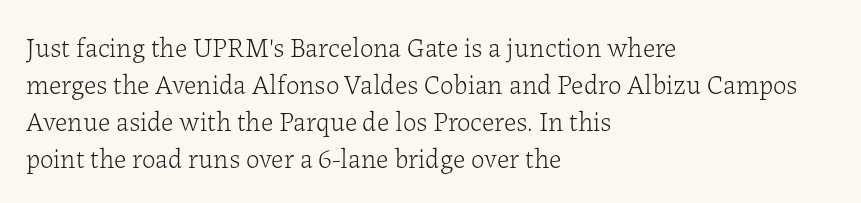
{"italic": "no", "bold": "no", "underline": "no", "align": "left", "line_spacing": "normal", "line_spacing_ratio": 1.37, "letter_spacing": "normal", "letter_spacing_em": 0.0, "glyph_px": 27}
